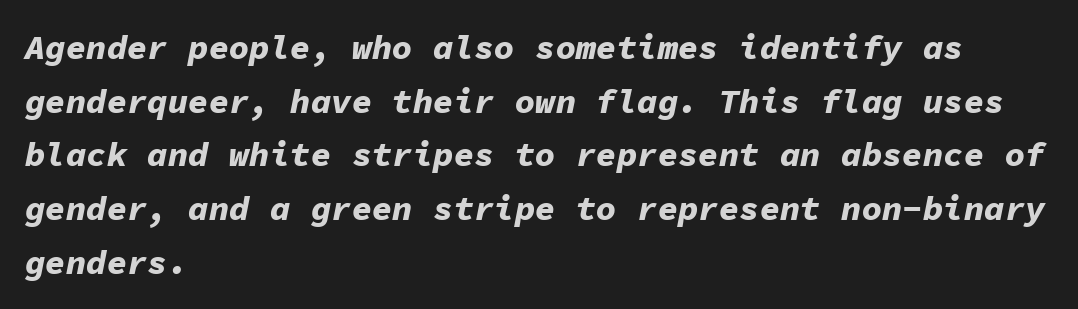
Do the characters align in a grid? Yes, the font is monospaced. The axis of the letterforms is tilted away from vertical. Type without underlining. What's the leading like? Ordinary, nothing unusual.
